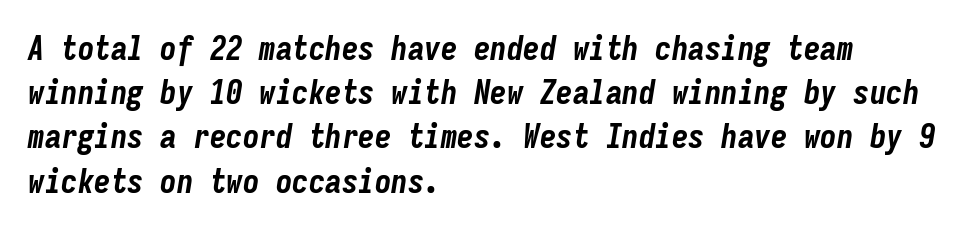
The image shows 33 px bold, condensed type, italic (leaning right), monospaced; set left-aligned, normal line spacing (1.34x), normal letter spacing, not underlined; low stroke contrast and a medium x-height.
